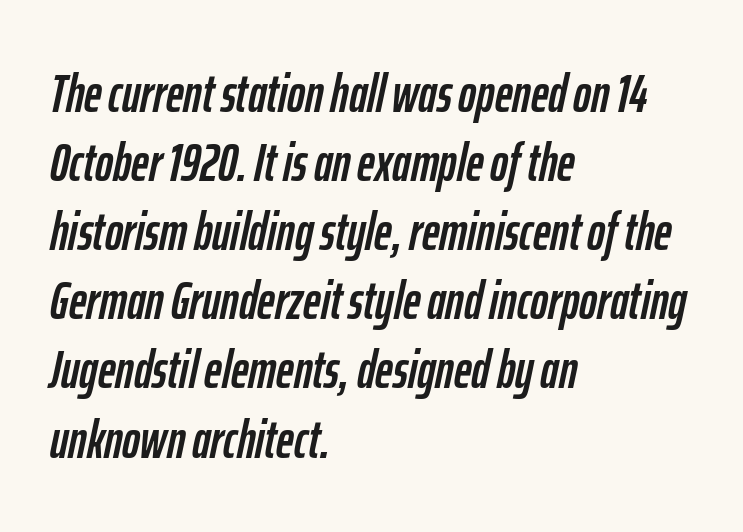
Q: Is the text italic (slanted)? A: Yes, it leans right by about 12 degrees.
Q: Is the text underlined? A: No.
Q: How is the paragraph aligned? A: Left-aligned.
Q: Is the spacing between letters normal or unusually wide? A: Normal.
Q: Is the spacing between lines tight, normal or loose? A: Normal.
Q: Width (condensed, normal, or wide)? A: Condensed.
Q: Stroke contrast? A: Low.
Q: x-height? A: Medium.
Q: Monospaced? A: No.
